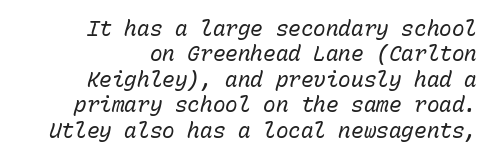
Q: Is the text bold? A: No.
Q: Is the text italic (slanted)? A: Yes, it leans right by about 15 degrees.
Q: Is the text underlined? A: No.
Q: How is the paragraph aligned? A: Right-aligned.
Q: Is the spacing between letters normal or unusually wide? A: Normal.
